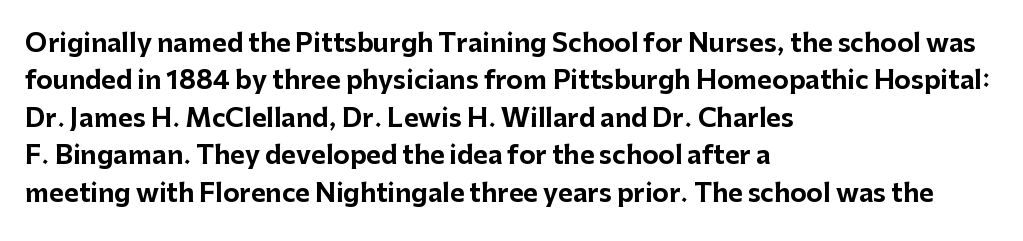
Baseline-to-baseline distance is the conventional proportion of letter height. The typesetter chose a ragged-right arrangement here. The zone under the glyphs is completely vacant. Typesetter's note: full bold, strokes at maximum text heaviness. In terms of posture, this sample is upright. The horizontal fit of the characters is conventional and even.
